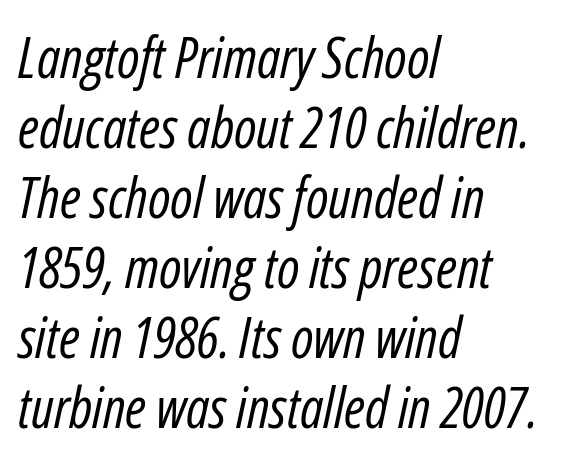
The image shows 56 px regular-weight, condensed type, italic (leaning right); set left-aligned, normal line spacing (1.25x), normal letter spacing, not underlined; low stroke contrast and a medium x-height.
